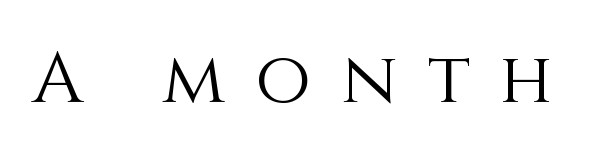
{"italic": "no", "bold": "no", "weight": "light", "width": "normal", "x_height": "large", "monospaced": "no", "underline": "no", "letter_spacing": "wide", "letter_spacing_em": 0.42, "glyph_px": 72}
